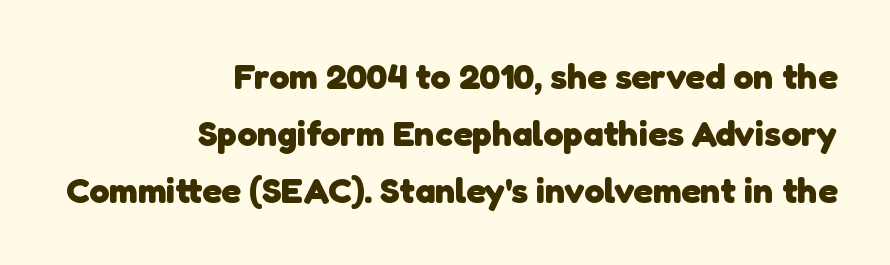
{"serif": "no", "bold": "yes", "weight": "heavy", "width": "normal", "stroke_contrast": "low", "x_height": "medium", "monospaced": "no", "underline": "no", "align": "right", "line_spacing": "normal", "line_spacing_ratio": 1.58, "letter_spacing": "normal", "letter_spacing_em": 0.0, "glyph_px": 36}
